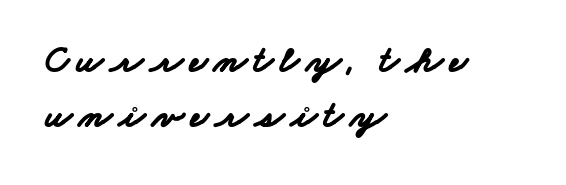
The passage shown is typed in a proportional face where columns would drift. The passage shown is emphatically bold. The vertical gap from one line to the next is medium. Typographically, this falls in the sans-serif category. Each line starts at the same left margin while the right side varies. The area under the type is left untouched.
